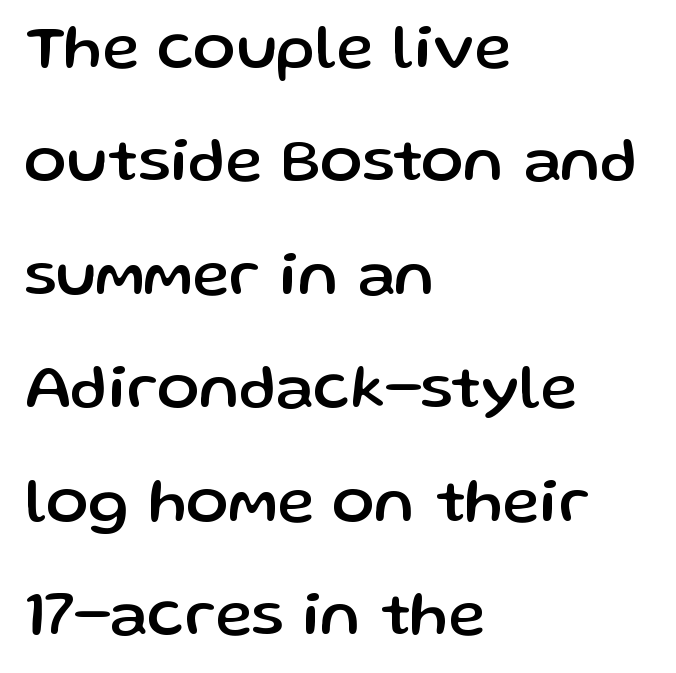
Each line starts at the same left margin while the right side varies. Each letter's strokes conclude bluntly, with no projecting serifs. The type sits square on the baseline with zero lean. Type without underlining. Observe the ordinary spacing: letters are neighbours, not strangers.
